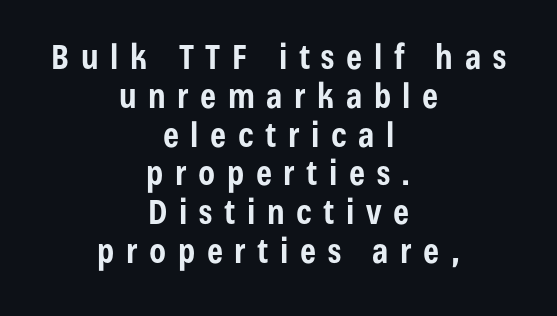
The image shows 34 px bold, condensed sans-serif type, upright; set centered, tight line spacing (1.14x), unusually wide letter spacing (+0.34 em), not underlined; low stroke contrast and a medium x-height.
